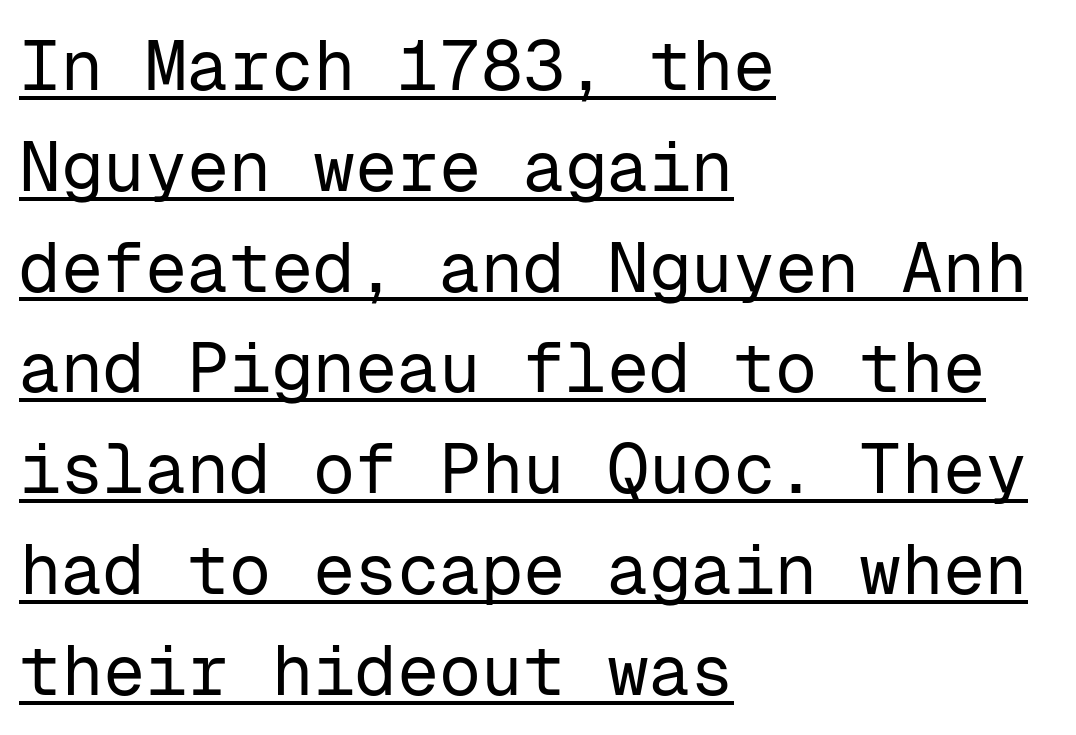
The characters are drawn with everyday or finer stroke widths. Line starts are locked; line ends wander. Letter spacing: default. Does the lettering tilt? It doesn't — this is upright. The text was rendered using a sans face with plain stroke endings.
